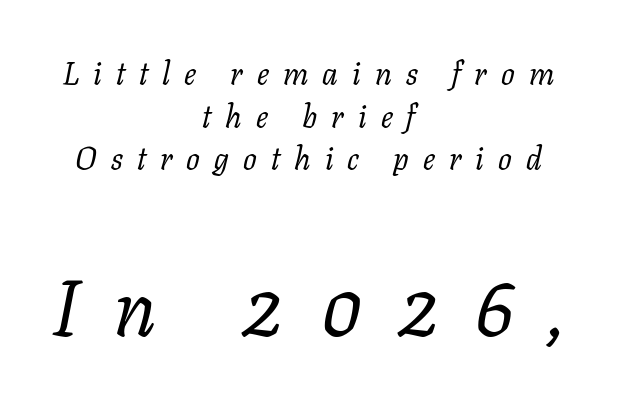
The image shows 80 px regular-weight serif type, italic (leaning right); set centered, normal line spacing (1.33x), unusually wide letter spacing (+0.44 em), not underlined; the second (bottom) block is 2.5x larger; low stroke contrast and a medium x-height.
